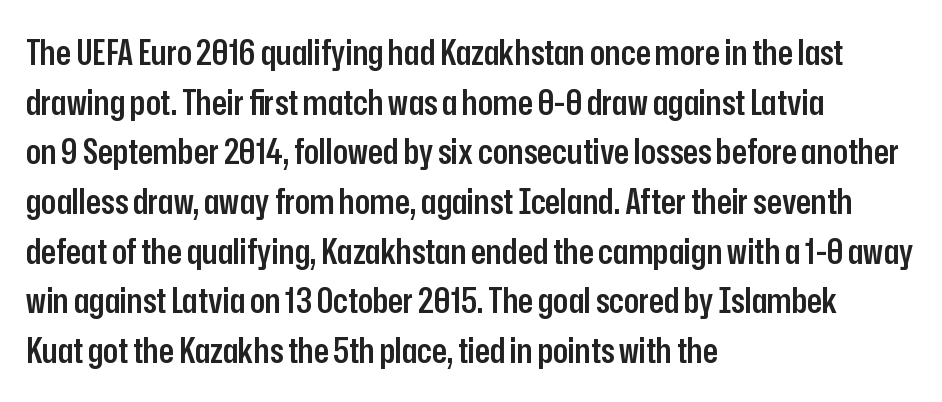
Slightly chunky letters — semibold, I'd say, not full bold. Nothing sits at the stroke ends, so this counts as sans-serif. Looks like regular typesetting: each glyph gets only the width it needs. Interline gaps are of average width in this sample.
